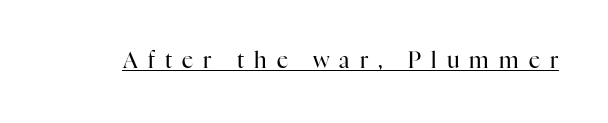
The image shows 22 px text type, upright; set unusually wide letter spacing (+0.46 em), underlined.
